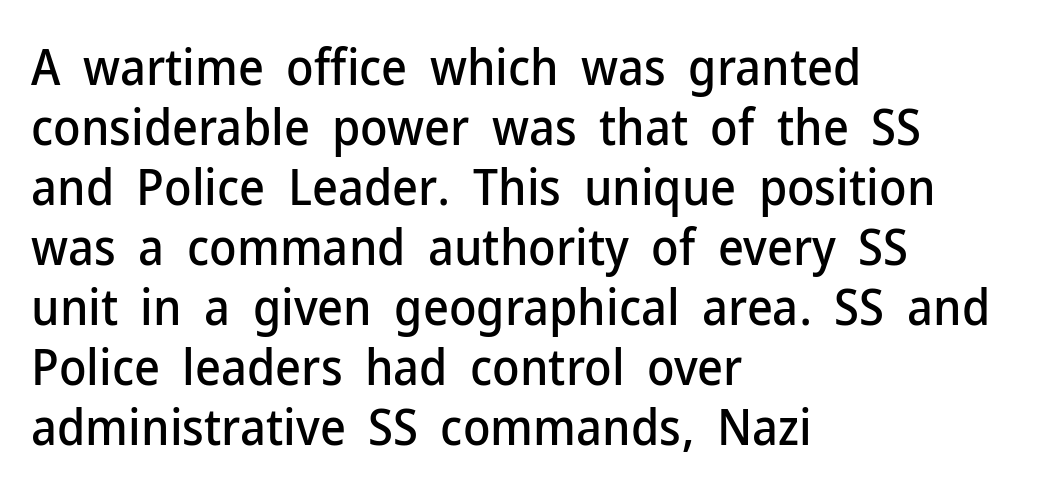
The image shows 50 px sans-serif type, upright; set left-aligned, line spacing 1.2x, normal letter spacing, not underlined; low stroke contrast and a medium x-height.
